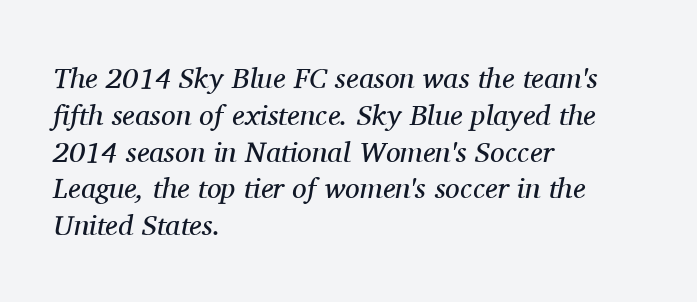
Is the block centered? No — it sits flush against the left margin. The glyphs are unaccompanied by any horizontal stroke below them. Leading matches the norm, producing a regular column. Italic? Definitely — the glyphs are oblique.
